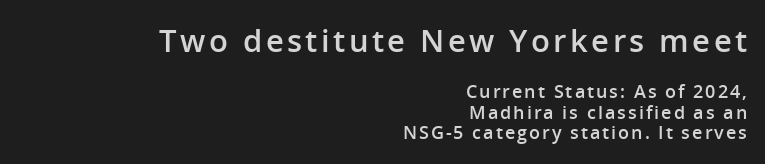
The image shows 31 px semibold sans-serif type, upright; set right-aligned, tight line spacing (1.14x), not underlined; the first (top) block is 1.72x larger; low stroke contrast and a medium x-height.
